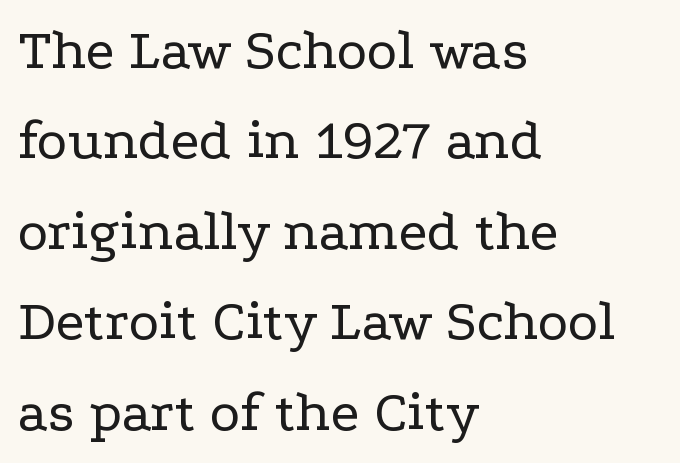
{"serif": "yes", "italic": "no", "bold": "no", "weight": "regular", "width": "wide", "stroke_contrast": "low", "x_height": "medium", "monospaced": "no", "underline": "no", "align": "left", "line_spacing": "normal", "line_spacing_ratio": 1.56, "letter_spacing": "normal", "letter_spacing_em": 0.0, "glyph_px": 58}
